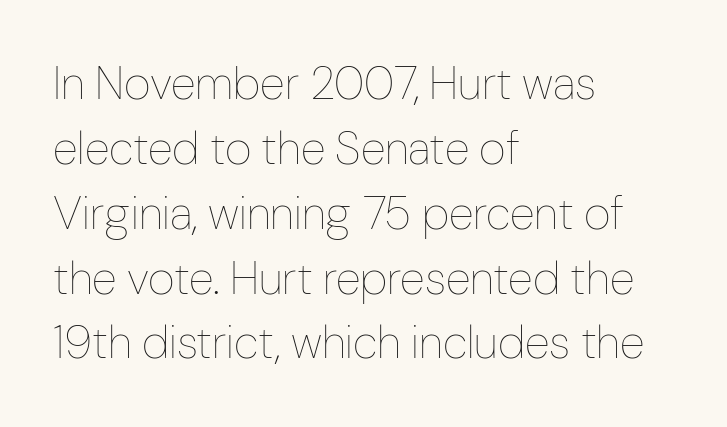
The image shows 46 px thin, condensed type, upright; set left-aligned, normal line spacing (1.41x), normal letter spacing, not underlined; low stroke contrast and a medium x-height.
